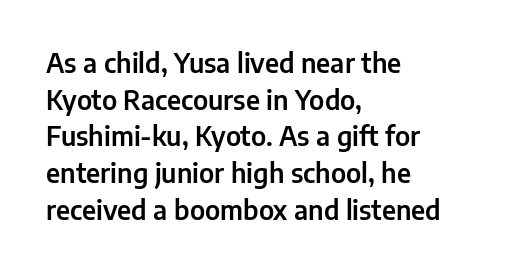
The image shows 26 px text type, upright; set left-aligned, normal line spacing (1.41x), normal letter spacing, not underlined.
